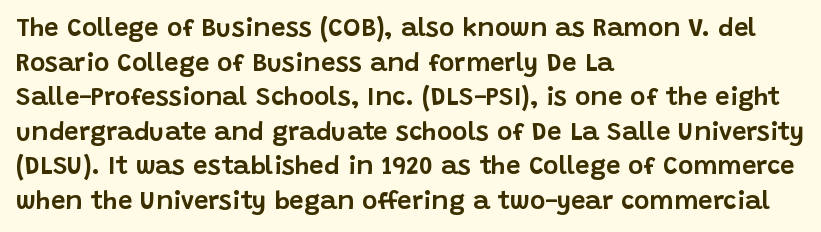
The image shows 26 px text type, upright; set left-aligned, normal line spacing (1.33x), normal letter spacing, not underlined.
